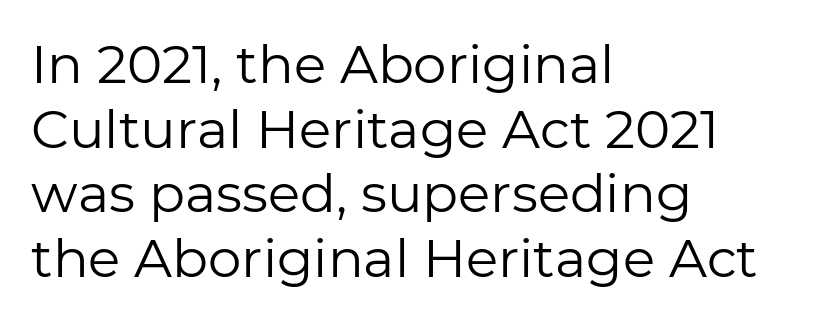
Ordinary non-slanted type is in use. The text was rendered using a sans face with plain stroke endings. The words here are not underlined. Caption: standard tracking, unaltered.
